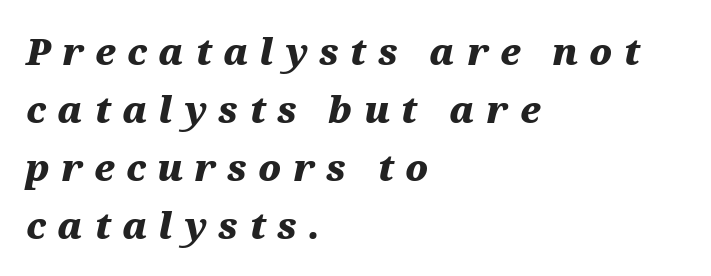
{"italic": "yes", "lean": "right", "slant_degrees": 12, "bold": "yes", "weight": "heavy", "width": "wide", "stroke_contrast": "medium", "x_height": "medium", "monospaced": "no", "underline": "no", "align": "left", "line_spacing": "normal", "line_spacing_ratio": 1.61, "letter_spacing": "wide", "letter_spacing_em": 0.31, "glyph_px": 36}
